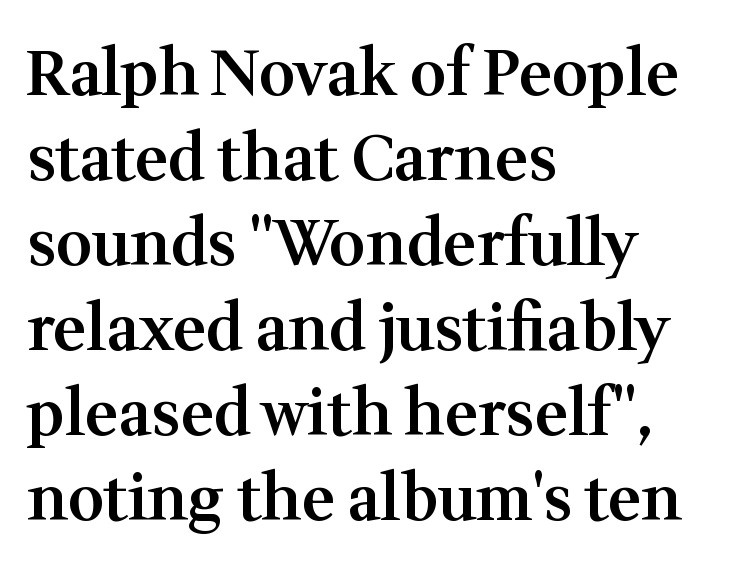
The image shows 63 px semibold serif type, upright; set left-aligned, normal line spacing (1.35x), normal letter spacing, not underlined; medium stroke contrast and a medium x-height.
